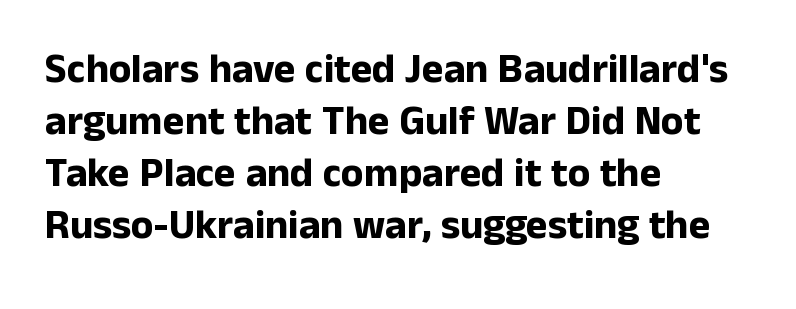
Q: Is the text bold? A: Yes.
Q: Is the text italic (slanted)? A: No, it is upright.
Q: Is the typeface a serif or a sans-serif typeface? A: Sans-serif.
Q: Is the text underlined? A: No.
Q: How is the paragraph aligned? A: Left-aligned.
Q: Is the spacing between letters normal or unusually wide? A: Normal.
Q: Is the spacing between lines tight, normal or loose? A: Normal.
Q: Width (condensed, normal, or wide)? A: Normal.
Q: Stroke contrast? A: Low.
Q: x-height? A: Medium.
Q: Monospaced? A: No.
